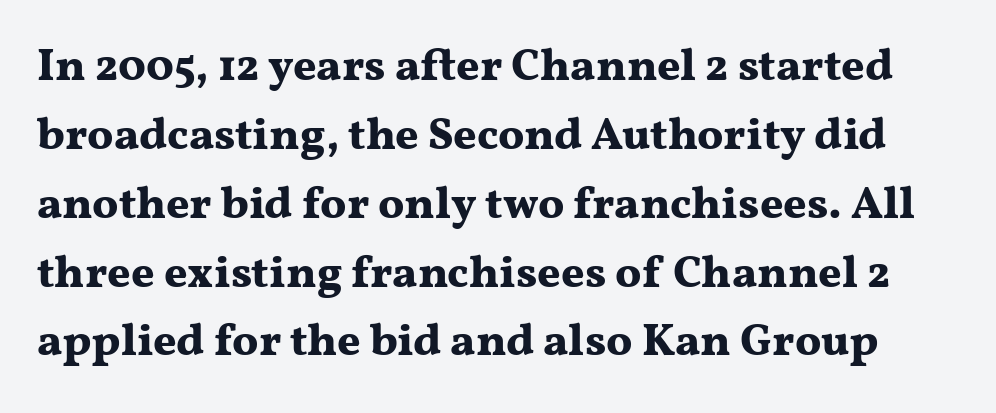
{"serif": "yes", "italic": "no", "bold": "yes", "weight": "bold", "width": "wide", "stroke_contrast": "medium", "x_height": "medium", "monospaced": "no", "underline": "no", "line_spacing": "normal", "line_spacing_ratio": 1.53, "letter_spacing": "normal", "letter_spacing_em": 0.0, "glyph_px": 45}
